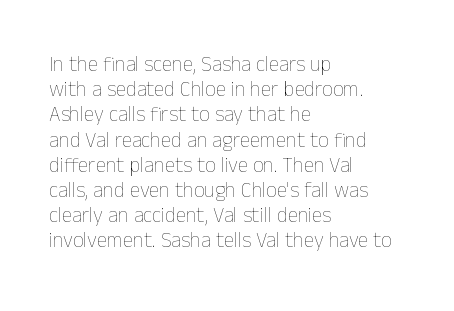
{"italic": "no", "bold": "no", "underline": "no", "align": "left", "line_spacing_ratio": 1.2, "letter_spacing": "normal", "letter_spacing_em": 0.0, "glyph_px": 21}
